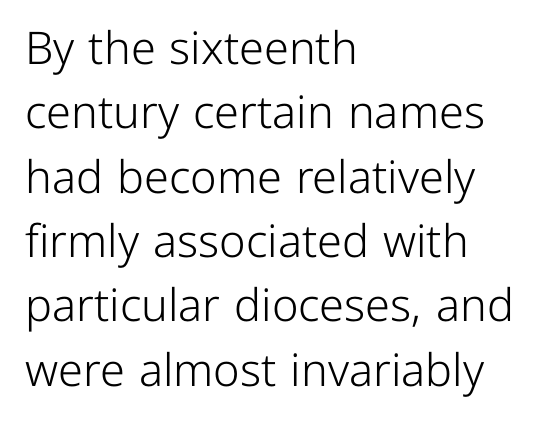
{"serif": "no", "italic": "no", "bold": "no", "weight": "light", "width": "normal", "stroke_contrast": "low", "x_height": "medium", "monospaced": "no", "underline": "no", "align": "left", "line_spacing": "normal", "line_spacing_ratio": 1.43, "letter_spacing": "normal", "letter_spacing_em": 0.0, "glyph_px": 45}
